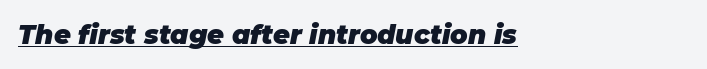
Q: Is the text bold? A: Yes.
Q: Is the text italic (slanted)? A: Yes, it leans right by about 11 degrees.
Q: Is the text underlined? A: Yes.
Q: How is the paragraph aligned? A: Left-aligned.
Q: Is the spacing between letters normal or unusually wide? A: Normal.
